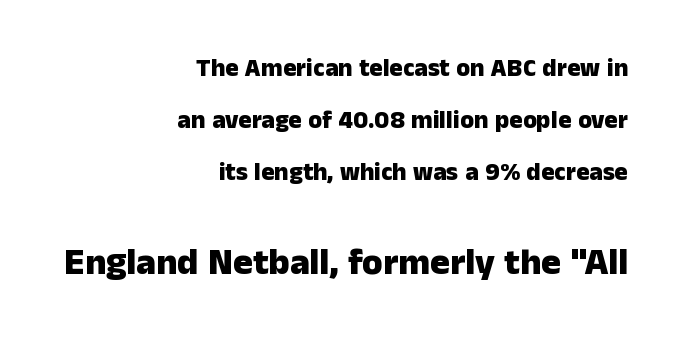
Q: Is the text bold? A: Yes.
Q: Is the text italic (slanted)? A: No, it is upright.
Q: Is the typeface a serif or a sans-serif typeface? A: Sans-serif.
Q: Is the text underlined? A: No.
Q: How is the paragraph aligned? A: Right-aligned.
Q: Is the spacing between letters normal or unusually wide? A: Normal.
Q: Is the spacing between lines tight, normal or loose? A: Loose.
Q: Which block of text is set in a larger size, the first (top) or the second (bottom)? A: The second (bottom) one.
Q: Width (condensed, normal, or wide)? A: Normal.
Q: Stroke contrast? A: Low.
Q: x-height? A: Medium.
Q: Monospaced? A: No.
